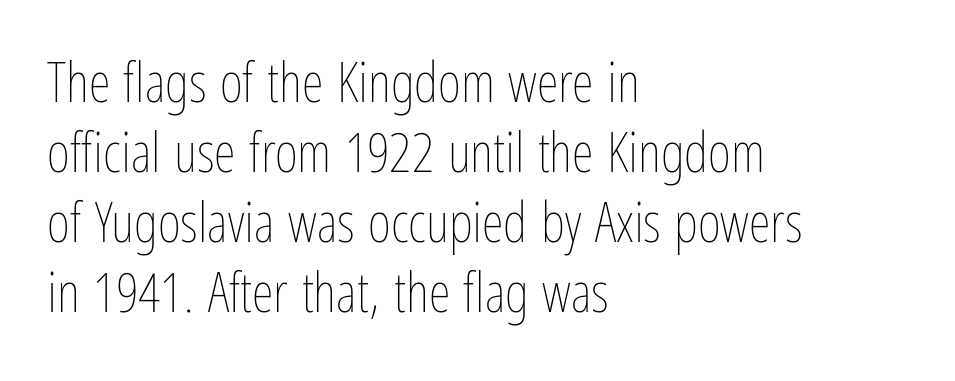
Q: Is the text bold? A: No.
Q: Is the text italic (slanted)? A: No, it is upright.
Q: Is the text underlined? A: No.
Q: How is the paragraph aligned? A: Left-aligned.
Q: Is the spacing between letters normal or unusually wide? A: Normal.
Q: Is the spacing between lines tight, normal or loose? A: Normal.
Q: Width (condensed, normal, or wide)? A: Condensed.
Q: Stroke contrast? A: Low.
Q: x-height? A: Medium.
Q: Monospaced? A: No.
